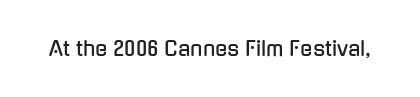
These lines keep a tight, regular rhythm from letter to letter. Unmarked baselines from the first word to the last. Italic: no, the glyphs are upright roman.
